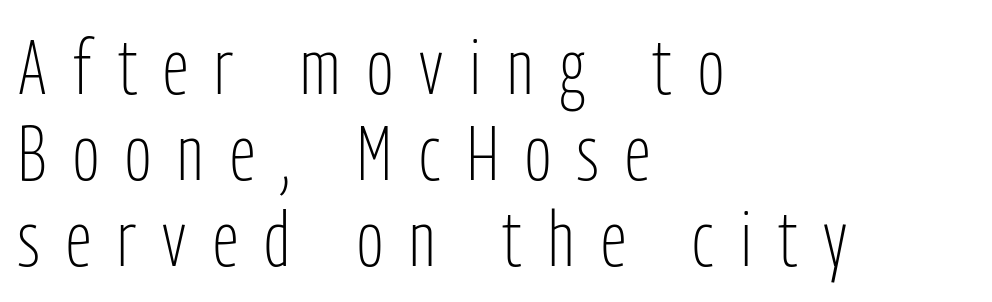
The setting favours the left margin, as ordinary paragraphs usually do. The characters display no serif detailing; their extremities are plain. The foot of each line stays bare and open. Rendered with straight, roman letterforms.
